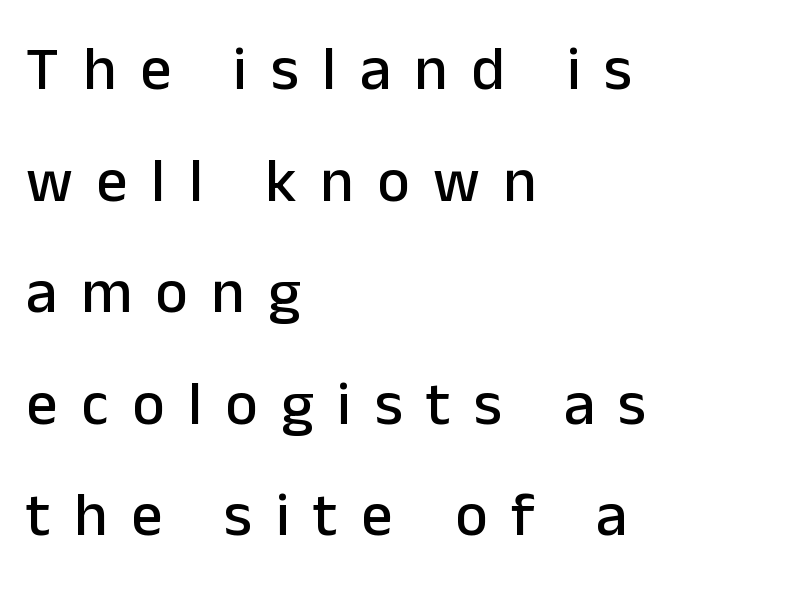
The image shows 62 px sans-serif type, upright; set left-aligned, line spacing 1.8x, unusually wide letter spacing (+0.38 em), not underlined; low stroke contrast and a medium x-height.
